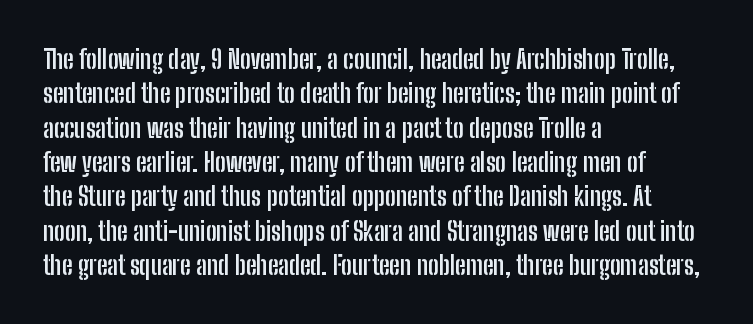
The image shows 26 px bold type, upright; set left-aligned, normal line spacing (1.32x), normal letter spacing, not underlined.
